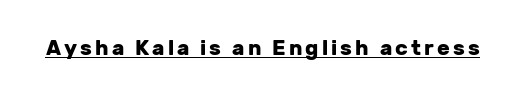
Do the letters lean? They stand straight. Compared with an ordinary text face, these strokes are far heavier — a full bold. Emphasis is given by a line drawn under the lettering.
